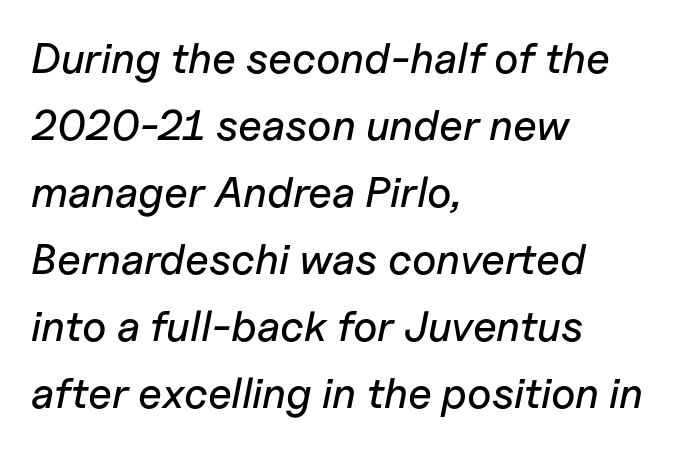
{"italic": "yes", "lean": "right", "slant_degrees": 11, "width": "normal", "stroke_contrast": "low", "x_height": "medium", "monospaced": "no", "underline": "no", "align": "left", "line_spacing": "normal", "line_spacing_ratio": 1.56, "letter_spacing": "normal", "letter_spacing_em": 0.0, "glyph_px": 43}
